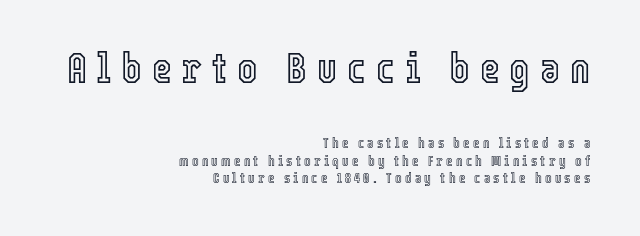
{"italic": "no", "width": "condensed", "x_height": "medium", "monospaced": "no", "underline": "no", "align": "right", "line_spacing_ratio": 1.23, "letter_spacing": "wide", "letter_spacing_em": 0.23, "larger_block": "first", "size_ratio": 3.07, "glyph_px": 43}
